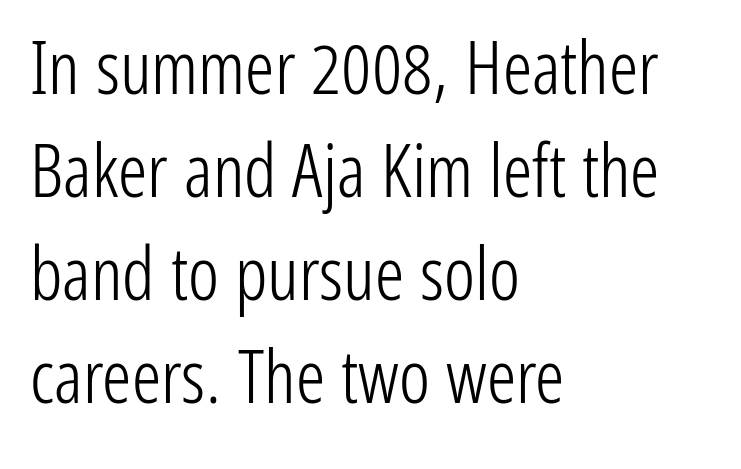
Students, observe: this is what conventionally led text looks like. These lines keep a tight, regular rhythm from letter to letter. Every character sits straight up, as roman type does. Layout note: lines flush left. Character widths vary here, with narrow letters taking less room than wide ones. Letters rest on an invisible, unmarked baseline.
